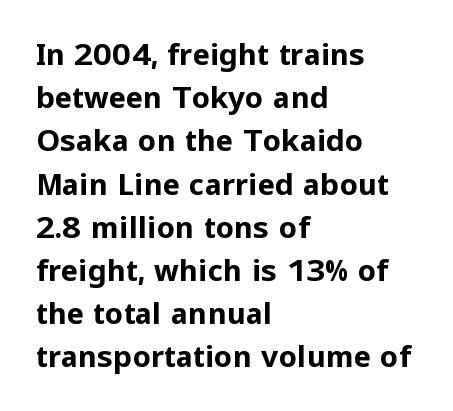
Q: Is the text bold? A: Yes.
Q: Is the text italic (slanted)? A: No, it is upright.
Q: Is the typeface a serif or a sans-serif typeface? A: Sans-serif.
Q: Is the text underlined? A: No.
Q: How is the paragraph aligned? A: Left-aligned.
Q: Is the spacing between letters normal or unusually wide? A: Normal.
Q: Is the spacing between lines tight, normal or loose? A: Normal.
Q: Width (condensed, normal, or wide)? A: Normal.
Q: Stroke contrast? A: Low.
Q: x-height? A: Medium.
Q: Monospaced? A: No.
